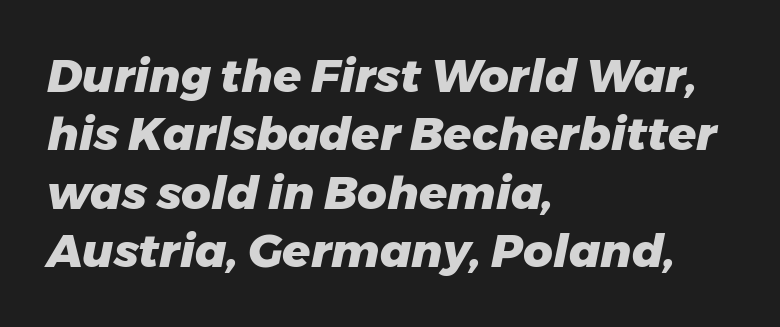
Does the leading feel generous? No, just average. Here the designer chose a conventional face with non-uniform glyph widths. Words float on clear page, feet unadorned. Notice how the passage keeps a crisp vertical edge on the left only. Is the type bold? Yes — the strokes are clearly thick and heavy. These lines were composed using italics.
